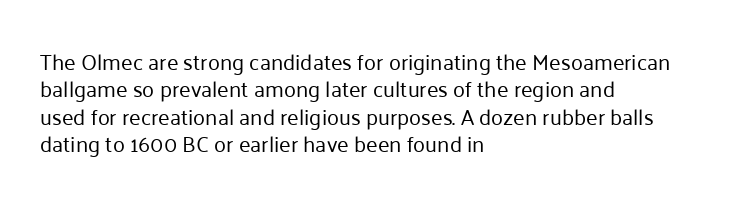
The image shows 22 px text type, upright; set left-aligned, line spacing 1.24x, normal letter spacing, not underlined.
